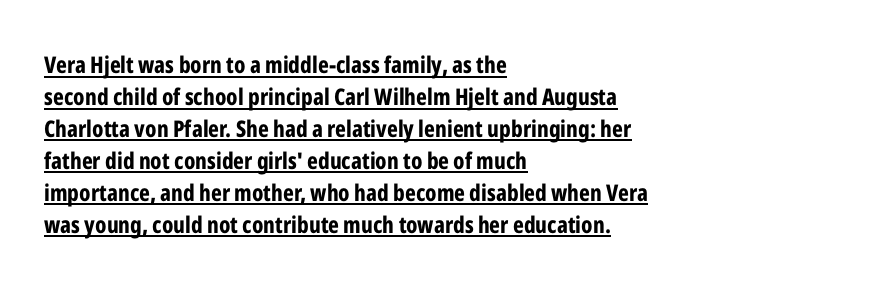
{"italic": "no", "bold": "yes", "underline": "yes", "align": "left", "line_spacing": "normal", "line_spacing_ratio": 1.39, "letter_spacing": "normal", "letter_spacing_em": 0.0, "glyph_px": 23}
